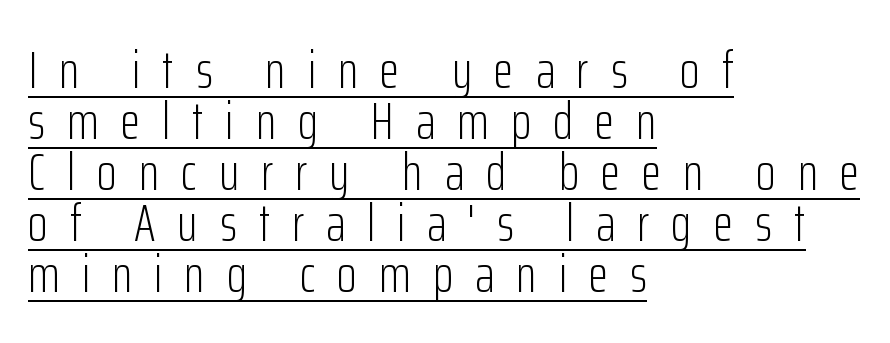
Q: Is the text bold? A: No.
Q: Is the text italic (slanted)? A: No, it is upright.
Q: Is the typeface a serif or a sans-serif typeface? A: Sans-serif.
Q: Is the text underlined? A: Yes.
Q: How is the paragraph aligned? A: Left-aligned.
Q: Is the spacing between letters normal or unusually wide? A: Unusually wide.
Q: Is the spacing between lines tight, normal or loose? A: Tight.
Q: Width (condensed, normal, or wide)? A: Condensed.
Q: Stroke contrast? A: Low.
Q: x-height? A: Medium.
Q: Monospaced? A: No.
